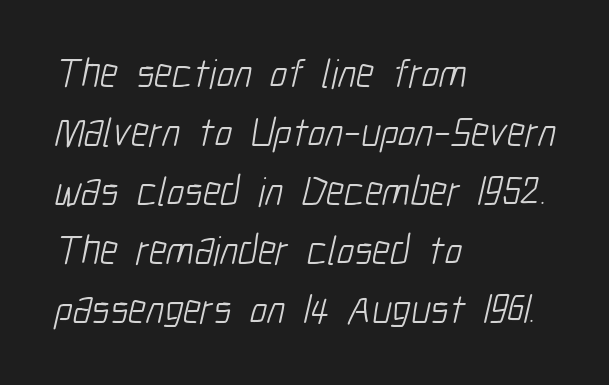
Q: Is the text bold? A: No.
Q: Is the typeface a serif or a sans-serif typeface? A: Sans-serif.
Q: Is the text underlined? A: No.
Q: How is the paragraph aligned? A: Left-aligned.
Q: Is the spacing between letters normal or unusually wide? A: Normal.
Q: Is the spacing between lines tight, normal or loose? A: Normal.
Q: Width (condensed, normal, or wide)? A: Condensed.
Q: Stroke contrast? A: Low.
Q: x-height? A: Medium.
Q: Monospaced? A: No.
